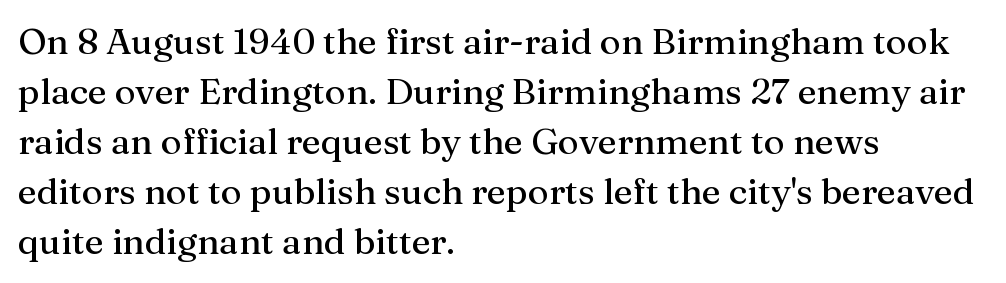
The image shows 36 px serif type, upright; set left-aligned, normal line spacing (1.39x), normal letter spacing, not underlined; medium stroke contrast and a medium x-height.
